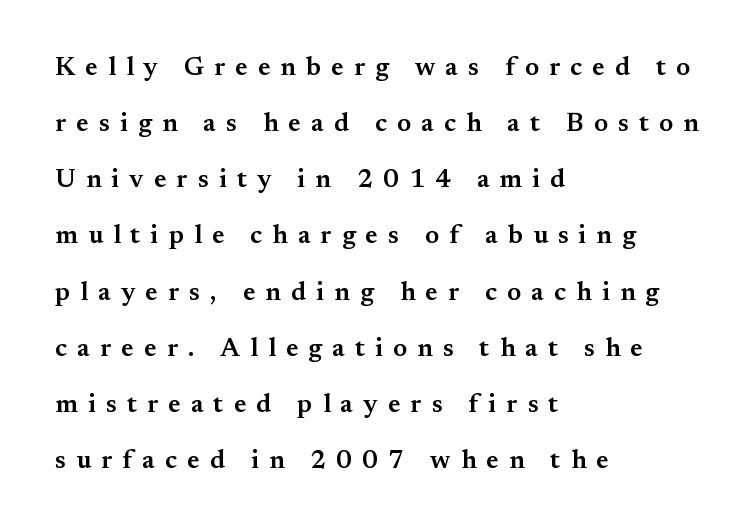
Ordinary non-slanted type is in use. Look at the stroke-to-counter ratio: somewhat heavy, a semibold. There is plenty of visible air inserted between adjacent glyphs. A classic flush-left, rag-right setting is used for this passage.
